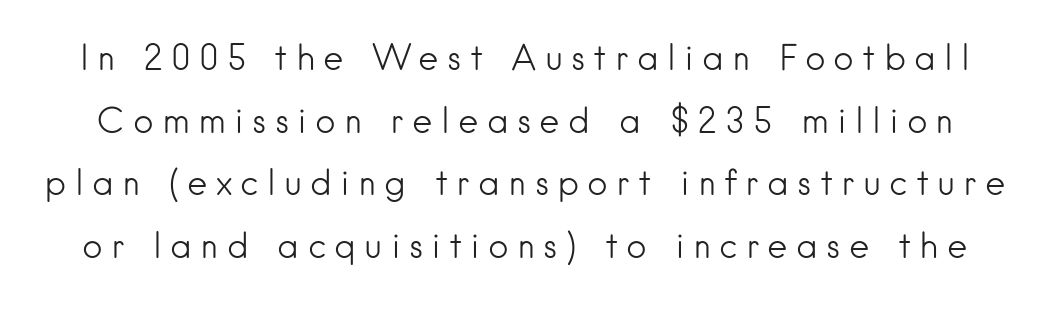
Q: Is the text bold? A: No.
Q: Is the text italic (slanted)? A: No, it is upright.
Q: Is the typeface a serif or a sans-serif typeface? A: Sans-serif.
Q: Is the text underlined? A: No.
Q: Is the spacing between letters normal or unusually wide? A: Unusually wide.
Q: Width (condensed, normal, or wide)? A: Normal.
Q: Stroke contrast? A: Low.
Q: x-height? A: Small.
Q: Monospaced? A: No.
